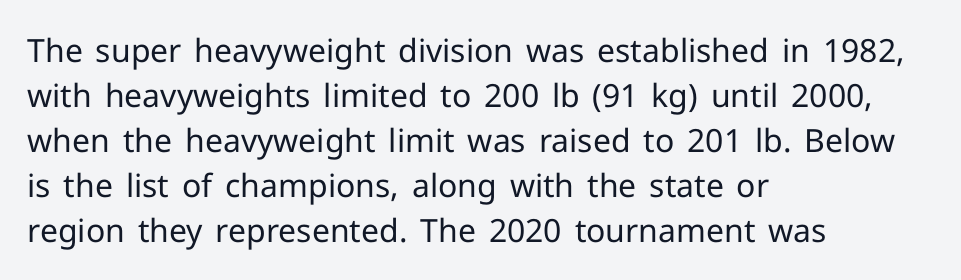
{"serif": "no", "italic": "no", "bold": "no", "weight": "regular", "width": "normal", "stroke_contrast": "low", "x_height": "medium", "monospaced": "no", "underline": "no", "align": "left", "line_spacing": "normal", "line_spacing_ratio": 1.41, "letter_spacing": "normal", "letter_spacing_em": 0.0, "glyph_px": 32}
